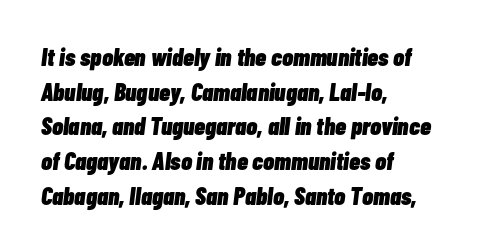
The image shows 25 px bold type, italic (leaning right); set left-aligned, normal line spacing (1.39x), normal letter spacing, not underlined.
